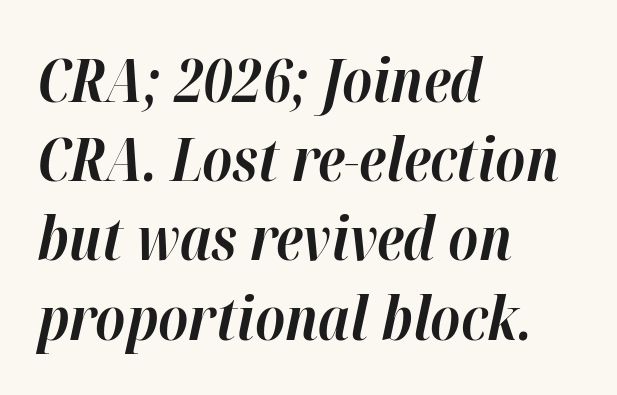
Q: Is the text bold? A: Yes.
Q: Is the text italic (slanted)? A: Yes, it leans right by about 12 degrees.
Q: Is the text underlined? A: No.
Q: How is the paragraph aligned? A: Left-aligned.
Q: Is the spacing between letters normal or unusually wide? A: Normal.
Q: Is the spacing between lines tight, normal or loose? A: Normal.
Q: Width (condensed, normal, or wide)? A: Normal.
Q: Stroke contrast? A: High.
Q: x-height? A: Medium.
Q: Monospaced? A: No.
